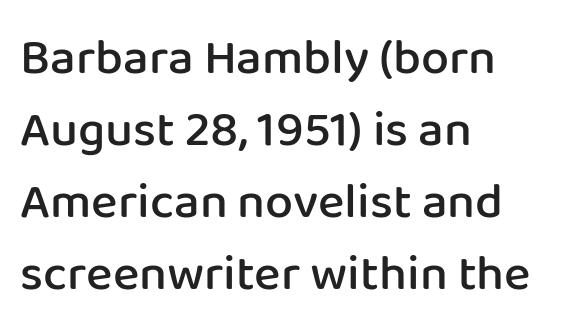
{"serif": "no", "italic": "no", "bold": "semi", "weight": "semibold", "width": "normal", "stroke_contrast": "low", "x_height": "medium", "monospaced": "no", "underline": "no", "align": "left", "line_spacing": "normal", "line_spacing_ratio": 1.44, "letter_spacing": "normal", "letter_spacing_em": 0.0, "glyph_px": 50}
